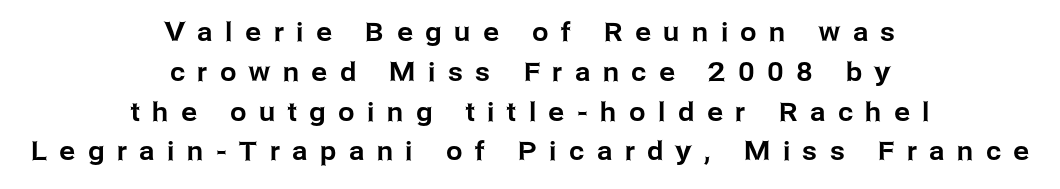
{"italic": "no", "underline": "no", "align": "center", "line_spacing": "normal", "line_spacing_ratio": 1.53, "letter_spacing": "wide", "letter_spacing_em": 0.49, "glyph_px": 26}
